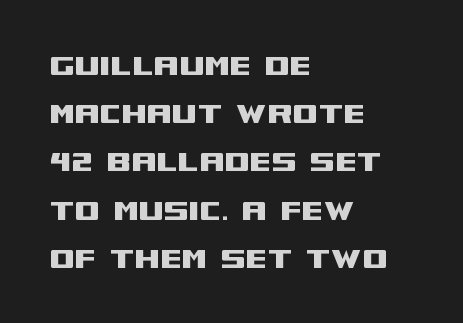
Normally led — the rows are evenly, conventionally spaced. The typography opts for an upright posture over an oblique one. Students, note that the glyphs here touch the page at normal intervals. Has an underline been added? It has not. Looks like regular typesetting: each glyph gets only the width it needs.
